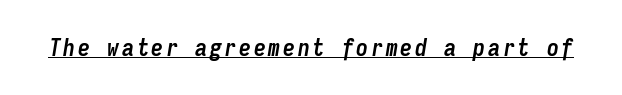
Q: Is the text bold? A: Yes.
Q: Is the text italic (slanted)? A: Yes, it leans right by about 9 degrees.
Q: Is the text underlined? A: Yes.
